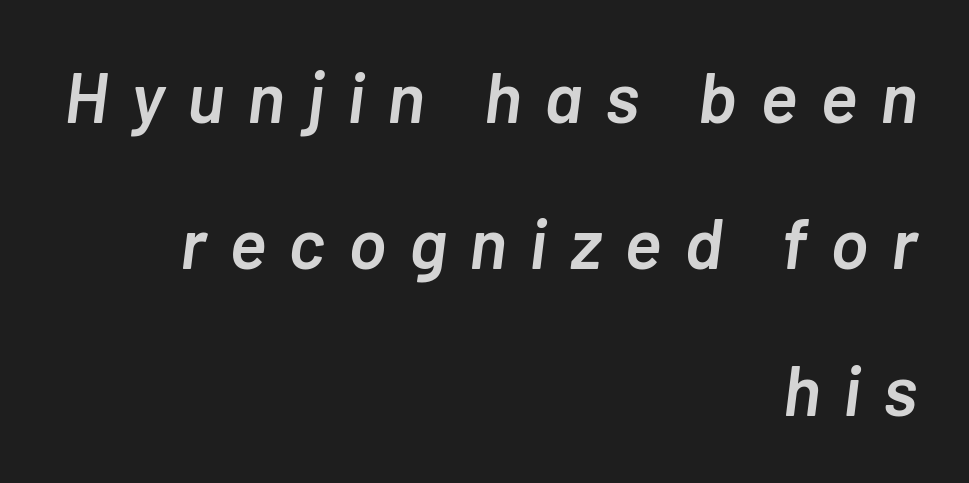
{"italic": "yes", "lean": "right", "slant_degrees": 7, "bold": "semi", "weight": "semibold", "width": "normal", "stroke_contrast": "low", "x_height": "medium", "monospaced": "no", "underline": "no", "align": "right", "line_spacing": "loose", "line_spacing_ratio": 2.06, "letter_spacing": "wide", "letter_spacing_em": 0.32, "glyph_px": 71}
